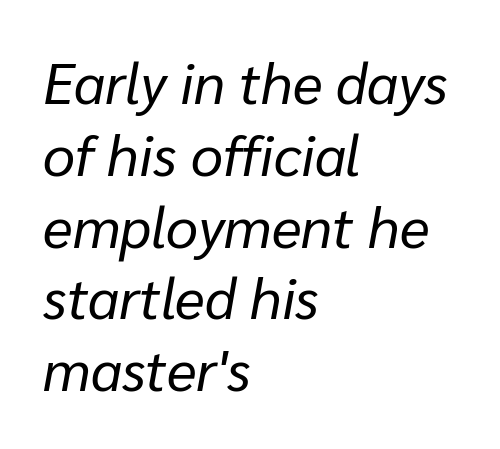
{"italic": "yes", "lean": "right", "slant_degrees": 10, "bold": "no", "weight": "regular", "width": "normal", "stroke_contrast": "low", "x_height": "medium", "monospaced": "no", "underline": "no", "align": "left", "line_spacing": "normal", "line_spacing_ratio": 1.26, "letter_spacing": "normal", "letter_spacing_em": 0.0, "glyph_px": 57}
